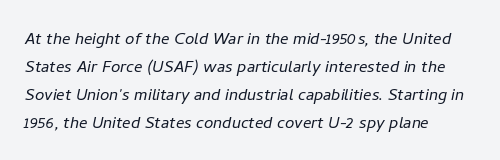
Short note: letters normally spaced. The typeface has the unassuming heft of standard copy or less. Left-aligned paragraph, ragged on the right. The rows are spaced the way most documents space them. This sample uses an oblique cut, with every glyph tilted off the vertical. The gap between lines stays unmarked.
